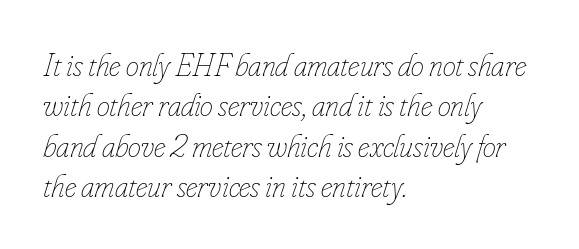
The image shows 33 px thin, condensed type, italic (leaning right); set left-aligned, line spacing 1.22x, normal letter spacing, not underlined; low stroke contrast and a small x-height.
